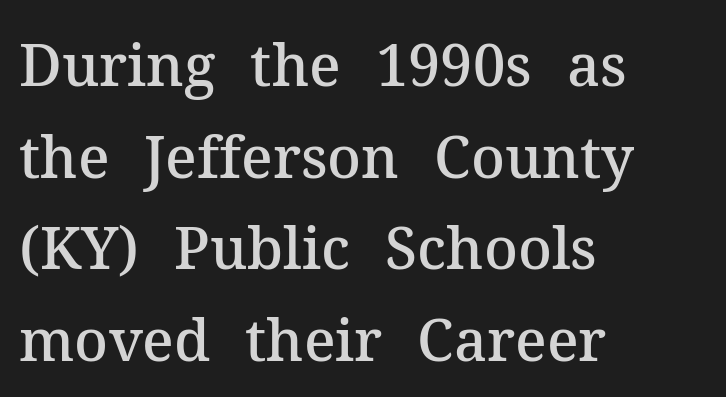
{"serif": "yes", "italic": "no", "bold": "semi", "weight": "semibold", "width": "normal", "stroke_contrast": "medium", "x_height": "medium", "monospaced": "no", "underline": "no", "align": "left", "line_spacing": "normal", "line_spacing_ratio": 1.58, "letter_spacing": "normal", "letter_spacing_em": 0.0, "glyph_px": 58}
